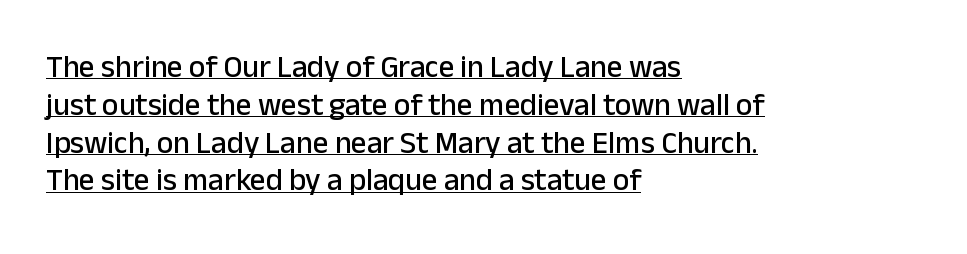
The setting favours the left margin, as ordinary paragraphs usually do. Is this a fixed-width face? No — the glyphs have proportional, varying widths. No feet cap the strokes, marking this as sans-serif type. A typesetter would mark this as roman, not italic. Is the letter spacing exaggerated? No — it looks like the ordinary default. Underlining? Definitely there.
